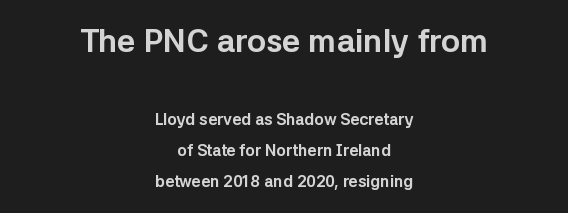
The image shows 32 px bold sans-serif type, upright; set centered, loose line spacing (1.95x), normal letter spacing, not underlined; the first (top) block is 2.0x larger; low stroke contrast and a medium x-height.
